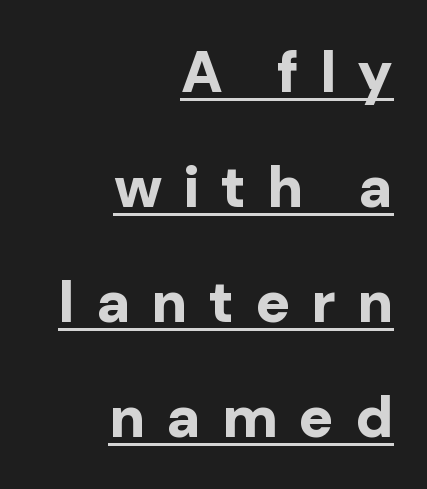
Is there an underline? Yes — a line sits under the letters. To sum up the face: it is a sans, with no serifs. Which margin do the lines hug? The right one — the left edge is uneven. Compared with typical paragraphs, the rows here are farther apart.
